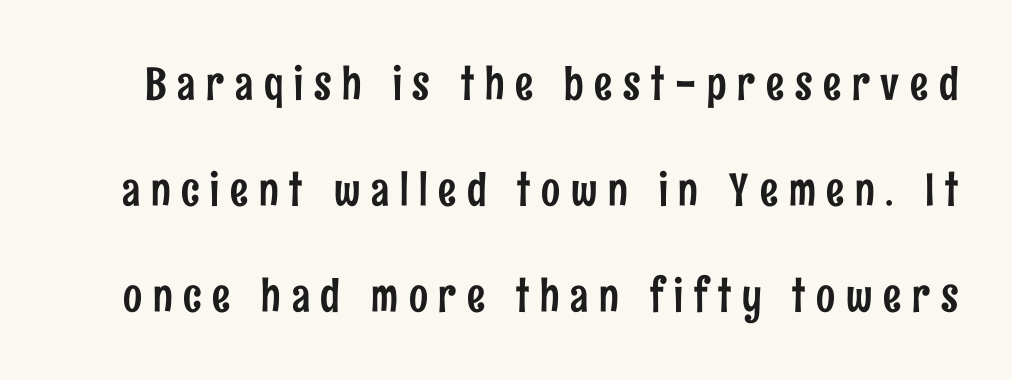
The image shows 45 px condensed sans-serif type, upright; set loose line spacing (2.36x), unusually wide letter spacing (+0.24 em), not underlined; low stroke contrast and a medium x-height.
